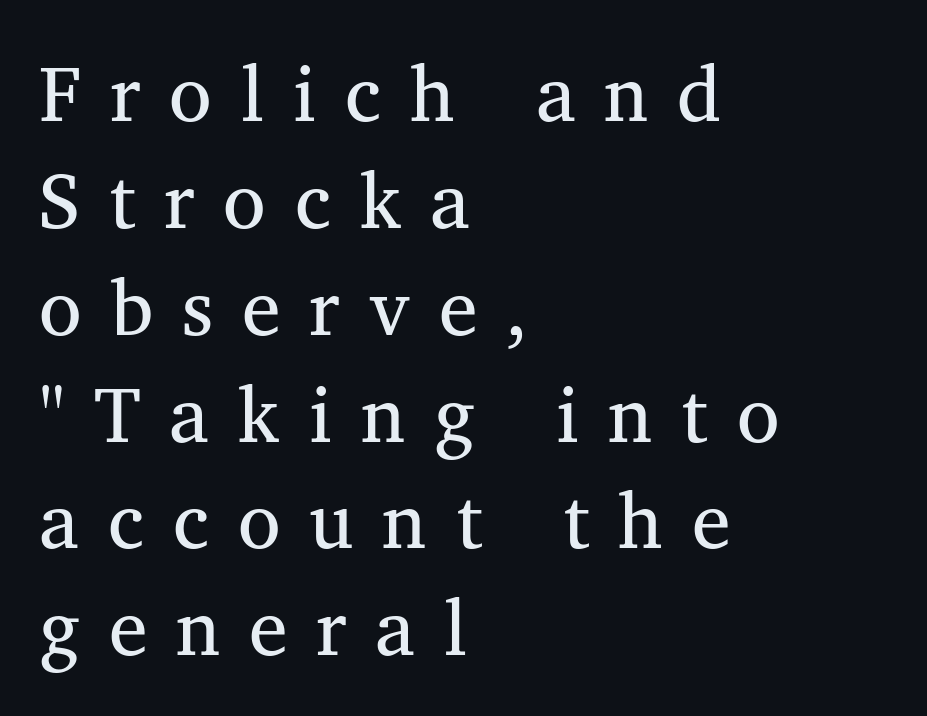
This block has exactly the height ordinary leading produces. The face used here is rendered with a markedly widened letterfit. Note the varied advance widths — an 'i' is clearly narrower than an 'm'. The passage is arranged the way most books set body copy — flush left. A typesetter would label this face a serif. Letters rest on an invisible, unmarked baseline.
